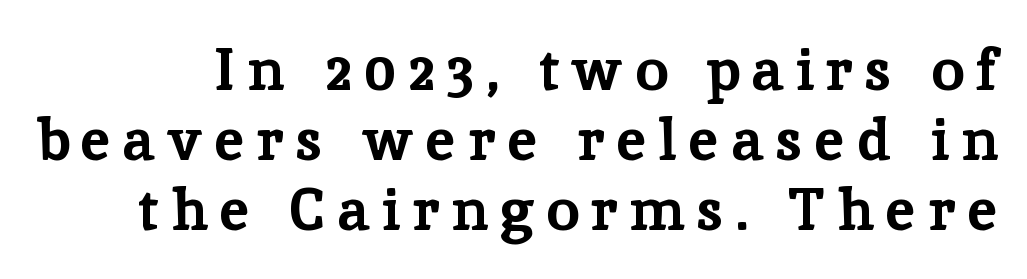
The image shows 59 px bold serif type, upright; set line spacing 1.19x, unusually wide letter spacing (+0.21 em), not underlined; low stroke contrast and a medium x-height.
